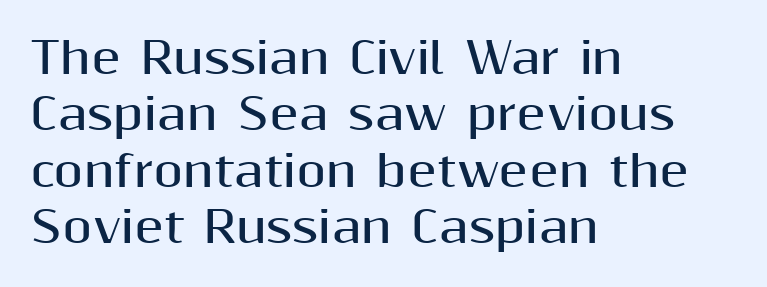
Typeset ragged right — the left edge is the straight one. Proportional: the letters do not fall into vertical columns. On the weight axis this lands at bold, roughly 700. Short note: letters normally spaced. This rendering features lettering with no underline.
